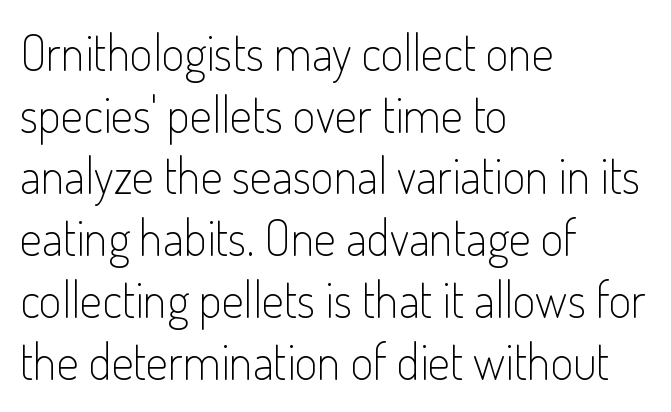
Nothing sits at the stroke ends, so this counts as sans-serif. Posture: upright roman. Does extra space separate the letters? No, they use regular spacing. The specimen omits any rule beneath the text block's lines. Proportional: the letters do not fall into vertical columns. The passage shown stacks its lines at a standard gap.
